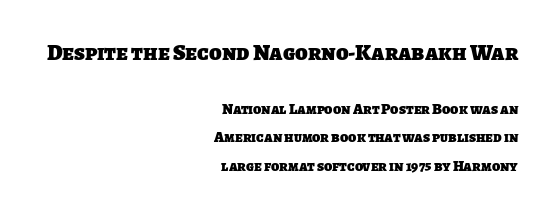
{"bold": "yes", "underline": "no", "align": "right", "line_spacing_ratio": 1.89, "letter_spacing": "normal", "letter_spacing_em": 0.0, "larger_block": "first", "size_ratio": 1.53, "glyph_px": 23}
